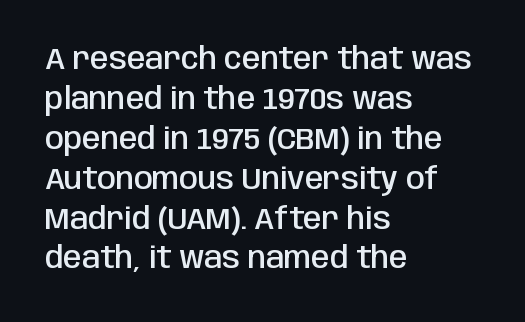
{"serif": "no", "italic": "no", "bold": "semi", "weight": "semibold", "width": "condensed", "stroke_contrast": "low", "x_height": "large", "monospaced": "no", "underline": "no", "align": "left", "line_spacing": "normal", "line_spacing_ratio": 1.33, "letter_spacing": "normal", "letter_spacing_em": 0.0, "glyph_px": 30}
